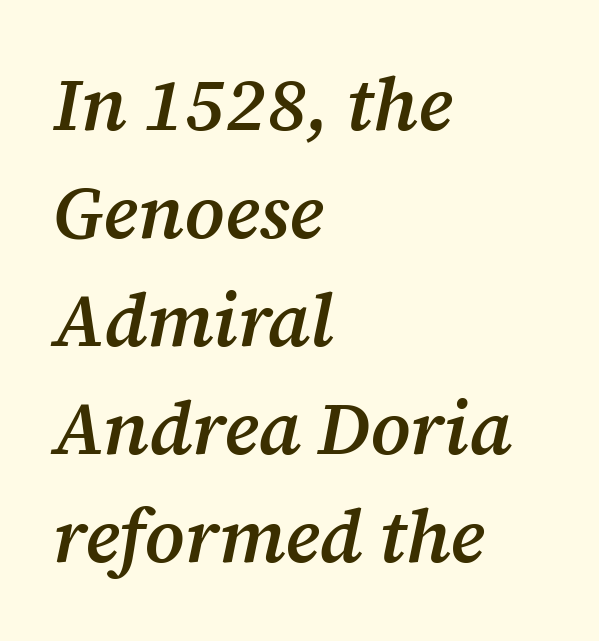
{"serif": "yes", "italic": "yes", "lean": "right", "slant_degrees": 12, "bold": "semi", "weight": "semibold", "width": "normal", "stroke_contrast": "medium", "x_height": "medium", "monospaced": "no", "underline": "no", "align": "left", "line_spacing": "normal", "line_spacing_ratio": 1.46, "letter_spacing": "normal", "letter_spacing_em": 0.0, "glyph_px": 74}
